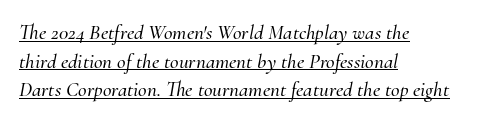
The image shows 21 px text type, italic (leaning right); set left-aligned, normal line spacing (1.36x), normal letter spacing, underlined.
